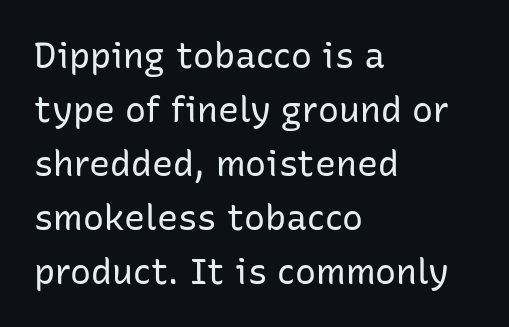
Q: Is the text bold? A: No.
Q: Is the text italic (slanted)? A: No, it is upright.
Q: Is the typeface a serif or a sans-serif typeface? A: Sans-serif.
Q: Is the text underlined? A: No.
Q: How is the paragraph aligned? A: Left-aligned.
Q: Is the spacing between letters normal or unusually wide? A: Normal.
Q: Is the spacing between lines tight, normal or loose? A: Normal.
Q: Width (condensed, normal, or wide)? A: Normal.
Q: Stroke contrast? A: Low.
Q: x-height? A: Medium.
Q: Monospaced? A: No.
